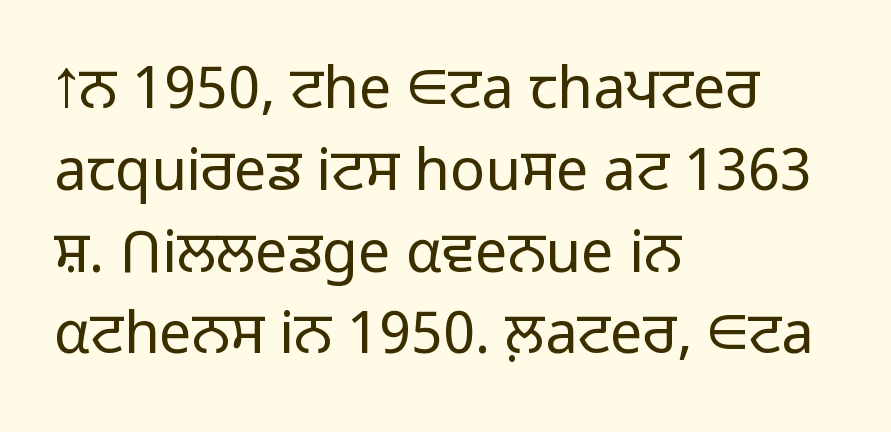
The image shows 58 px light sans-serif type, upright; set left-aligned, normal line spacing (1.41x), normal letter spacing, not underlined; low stroke contrast and a medium x-height.
